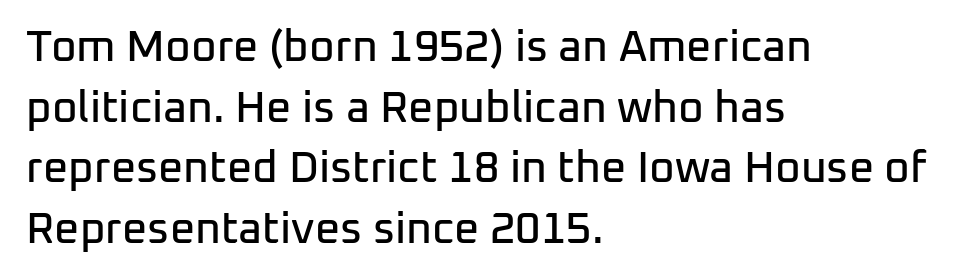
Q: Is the text italic (slanted)? A: No, it is upright.
Q: Is the typeface a serif or a sans-serif typeface? A: Sans-serif.
Q: Is the text underlined? A: No.
Q: How is the paragraph aligned? A: Left-aligned.
Q: Is the spacing between letters normal or unusually wide? A: Normal.
Q: Is the spacing between lines tight, normal or loose? A: Normal.
Q: Width (condensed, normal, or wide)? A: Normal.
Q: Stroke contrast? A: Low.
Q: x-height? A: Medium.
Q: Monospaced? A: No.
